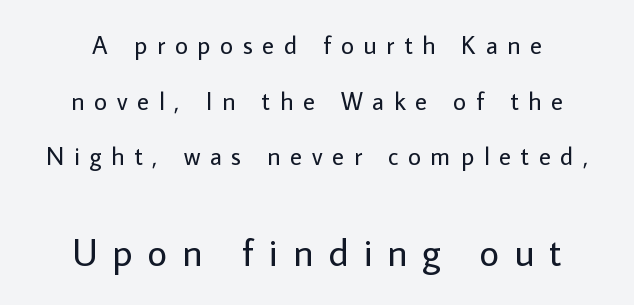
{"serif": "no", "italic": "no", "bold": "no", "weight": "regular", "width": "normal", "stroke_contrast": "low", "x_height": "medium", "monospaced": "no", "underline": "no", "align": "center", "line_spacing": "loose", "line_spacing_ratio": 2.23, "letter_spacing": "wide", "letter_spacing_em": 0.39, "larger_block": "second", "size_ratio": 1.52, "glyph_px": 38}
